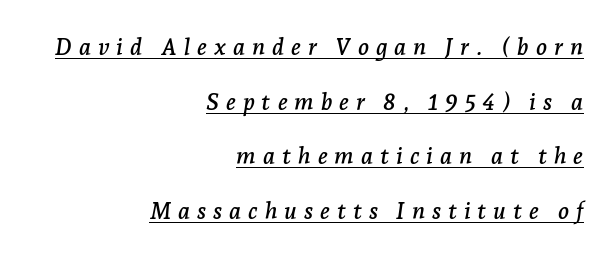
The image shows 23 px text type, italic (leaning right); set right-aligned, loose line spacing (2.38x), unusually wide letter spacing (+0.3 em), underlined.
